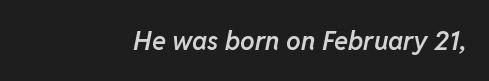
Q: Is the text bold? A: Semi-bold.
Q: Is the text italic (slanted)? A: Yes, it leans right by about 11 degrees.
Q: Is the text underlined? A: No.
Q: Is the spacing between letters normal or unusually wide? A: Normal.
